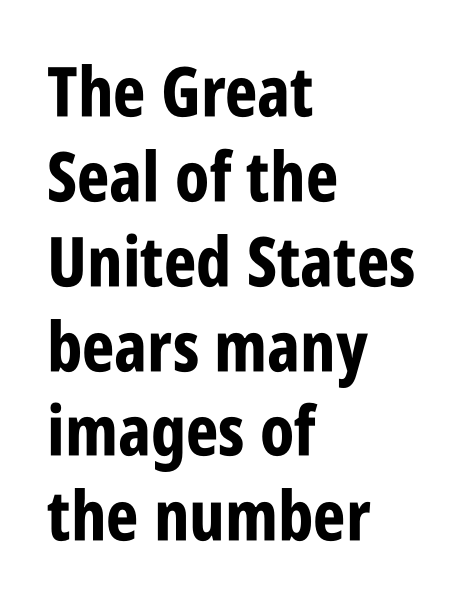
The image shows 69 px bold, condensed sans-serif type, upright; set left-aligned, line spacing 1.23x, normal letter spacing, not underlined; low stroke contrast and a large x-height.
